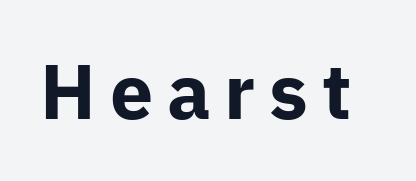
{"serif": "no", "italic": "no", "bold": "yes", "weight": "bold", "width": "normal", "stroke_contrast": "low", "x_height": "medium", "monospaced": "no", "underline": "no", "glyph_px": 77}
